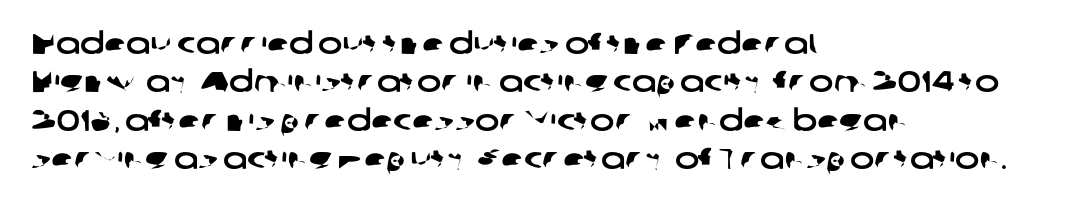
The tracking reads as untouched default to a designer's eye. Notice how descenders clear the ascenders below comfortably — that's standard leading. Here the designer chose a conventional face with non-uniform glyph widths. Horizontally, the lines are justified to the leading edge only. Font category for this specimen: sans-serif.
